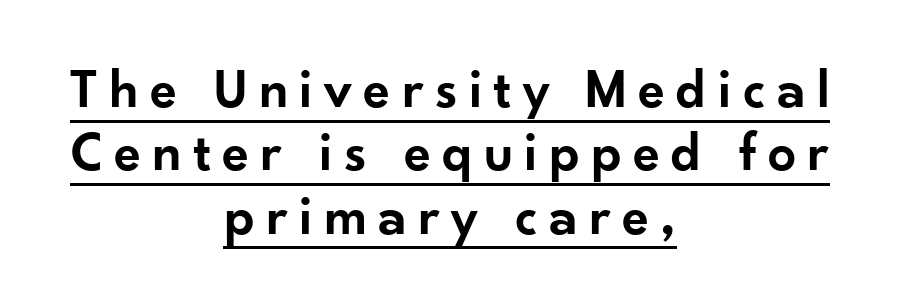
The image shows 56 px semibold sans-serif type, upright; set centered, tight line spacing (1.13x), unusually wide letter spacing (+0.2 em), underlined; low stroke contrast and a small x-height.
